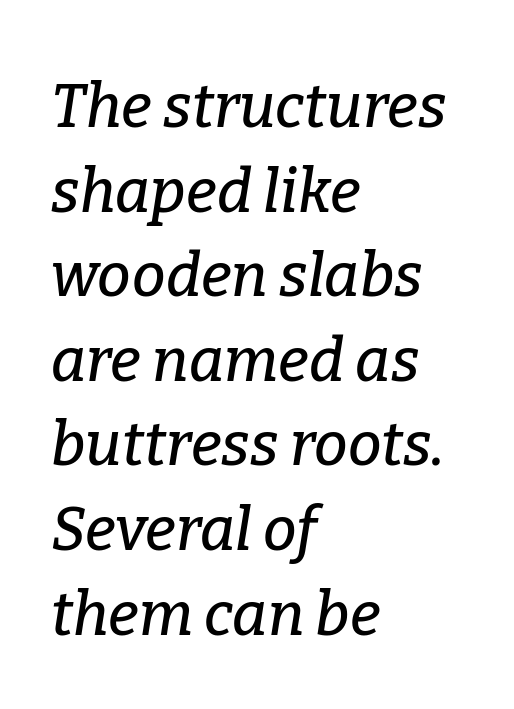
The image shows 60 px serif type, italic (leaning right); set left-aligned, normal line spacing (1.41x), normal letter spacing, not underlined; low stroke contrast and a medium x-height.
